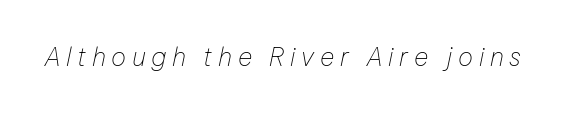
{"italic": "yes", "lean": "right", "slant_degrees": 12, "bold": "no", "underline": "no", "letter_spacing": "wide", "letter_spacing_em": 0.23, "glyph_px": 25}
